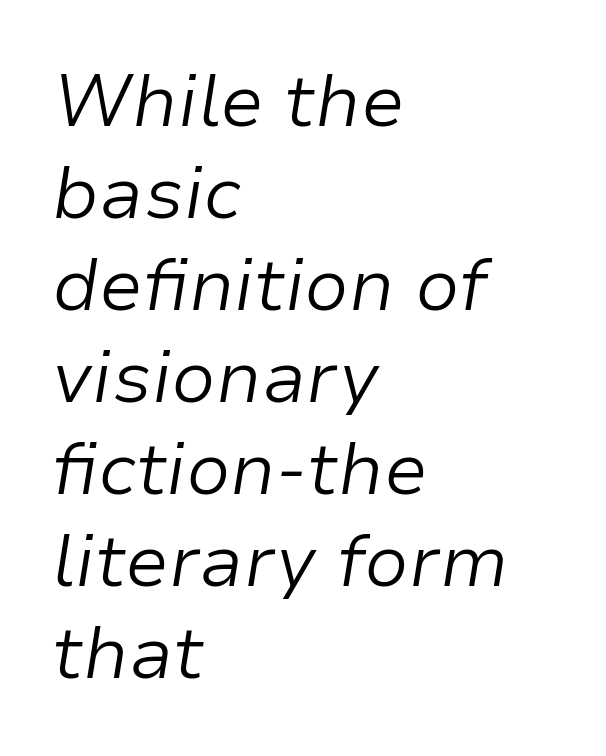
Varying glyph widths throughout — classic text-font behaviour. Beneath every word, the page is bare. Does the leading feel generous? No, just average. A classic flush-left, rag-right setting is used for this passage. Observe the lean: these are italic letterforms. A light-to-regular cut is what we see here.
